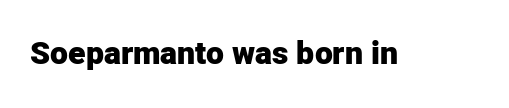
The image shows 32 px heavy sans-serif type, upright; set normal letter spacing, not underlined; low stroke contrast and a medium x-height.
